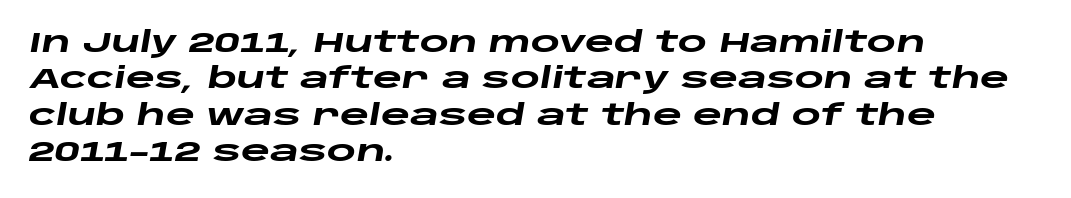
How are the letters spaced? Ordinarily, with no added tracking. Underline: absent. Slant detected: the letters are inclined. Spacing verdict: proportional, widths tailored to each character. Horizontal alignment here is leftward, the default for most running prose. The strokes are fattened all the way to bold.
